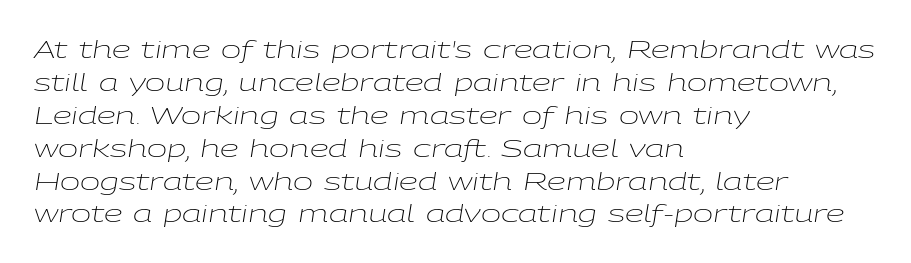
{"italic": "yes", "lean": "right", "slant_degrees": 9, "bold": "no", "underline": "no", "align": "left", "line_spacing": "normal", "line_spacing_ratio": 1.37, "letter_spacing": "normal", "letter_spacing_em": 0.0, "glyph_px": 24}
